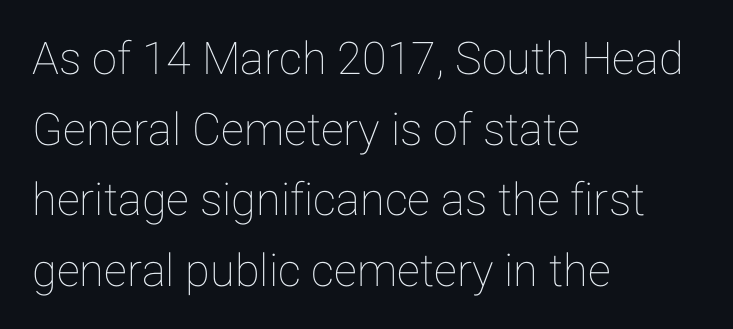
Q: Is the text italic (slanted)? A: No, it is upright.
Q: Is the text underlined? A: No.
Q: How is the paragraph aligned? A: Left-aligned.
Q: Is the spacing between letters normal or unusually wide? A: Normal.
Q: Is the spacing between lines tight, normal or loose? A: Normal.
Q: Width (condensed, normal, or wide)? A: Normal.
Q: Stroke contrast? A: Low.
Q: x-height? A: Medium.
Q: Monospaced? A: No.
